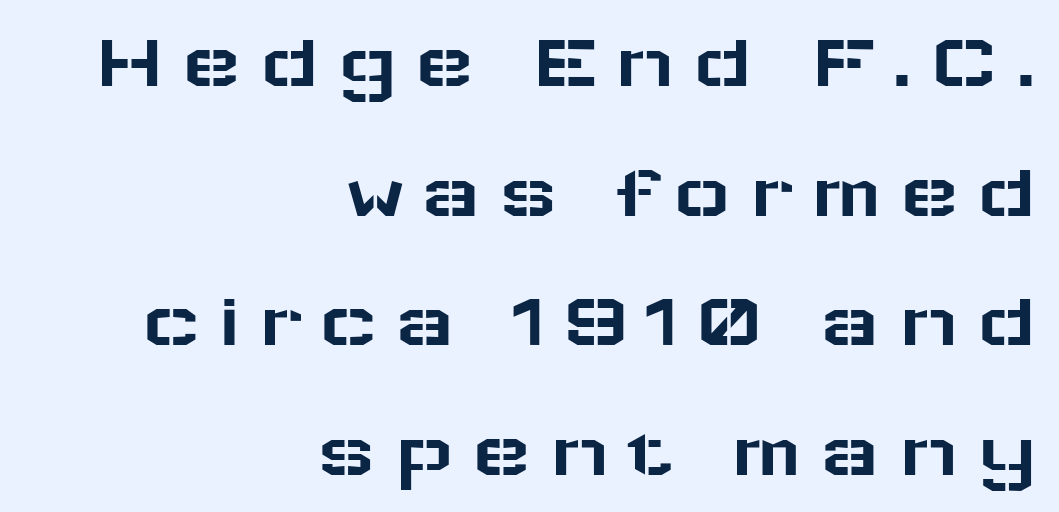
{"serif": "no", "italic": "no", "width": "wide", "stroke_contrast": "low", "x_height": "medium", "monospaced": "no", "underline": "no", "align": "right", "line_spacing": "normal", "line_spacing_ratio": 1.62, "letter_spacing": "wide", "letter_spacing_em": 0.2, "glyph_px": 80}
